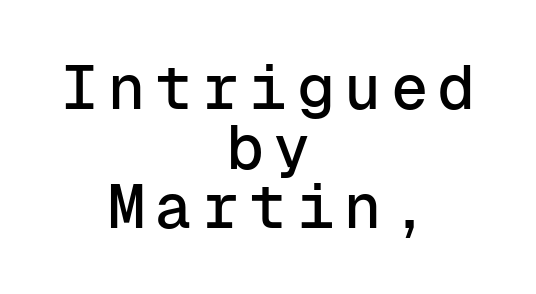
The image shows 62 px sans-serif type, upright, monospaced; set centered, tight line spacing (0.96x), not underlined; low stroke contrast and a medium x-height.
